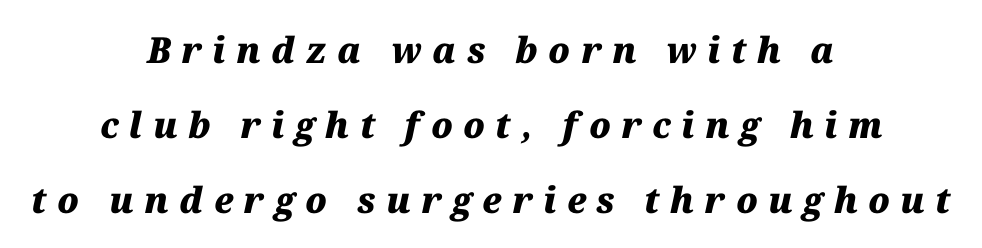
{"italic": "yes", "lean": "right", "slant_degrees": 12, "bold": "yes", "weight": "heavy", "width": "normal", "stroke_contrast": "medium", "x_height": "medium", "monospaced": "no", "underline": "no", "align": "center", "line_spacing": "loose", "line_spacing_ratio": 2.08, "letter_spacing": "wide", "letter_spacing_em": 0.29, "glyph_px": 36}
